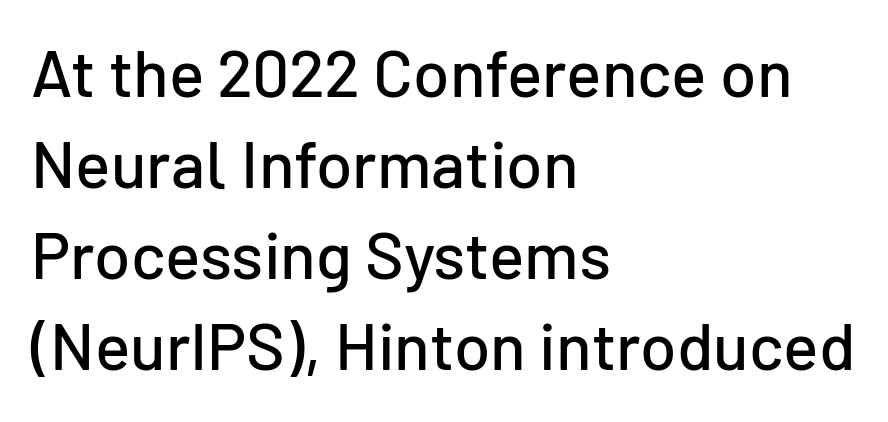
Q: Is the text italic (slanted)? A: No, it is upright.
Q: Is the typeface a serif or a sans-serif typeface? A: Sans-serif.
Q: Is the text underlined? A: No.
Q: How is the paragraph aligned? A: Left-aligned.
Q: Is the spacing between letters normal or unusually wide? A: Normal.
Q: Is the spacing between lines tight, normal or loose? A: Normal.
Q: Width (condensed, normal, or wide)? A: Normal.
Q: Stroke contrast? A: Low.
Q: x-height? A: Medium.
Q: Monospaced? A: No.
